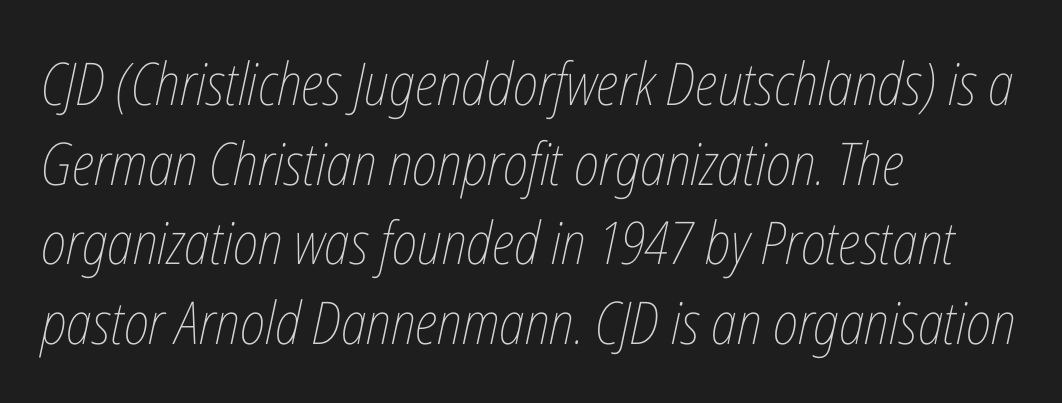
{"italic": "yes", "lean": "right", "slant_degrees": 12, "bold": "no", "weight": "thin", "width": "condensed", "stroke_contrast": "low", "x_height": "medium", "monospaced": "no", "underline": "no", "align": "left", "line_spacing": "normal", "line_spacing_ratio": 1.35, "letter_spacing": "normal", "letter_spacing_em": 0.0, "glyph_px": 59}
